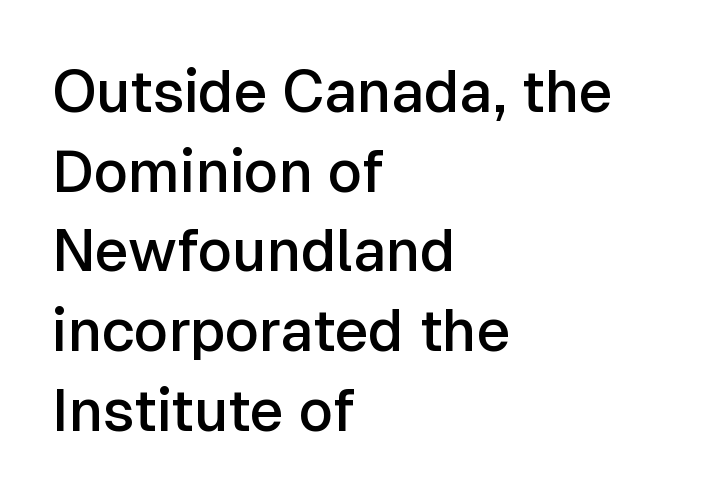
Default kerning and tracking; the words read as compact shapes. Notice the strokes are somewhat thickened but not fully heavy: this is a semibold. Looks like regular typesetting: each glyph gets only the width it needs. All the whitespace from short lines collects on the right. Notice how descenders clear the ascenders below comfortably — that's standard leading. Quick note: underline off.
